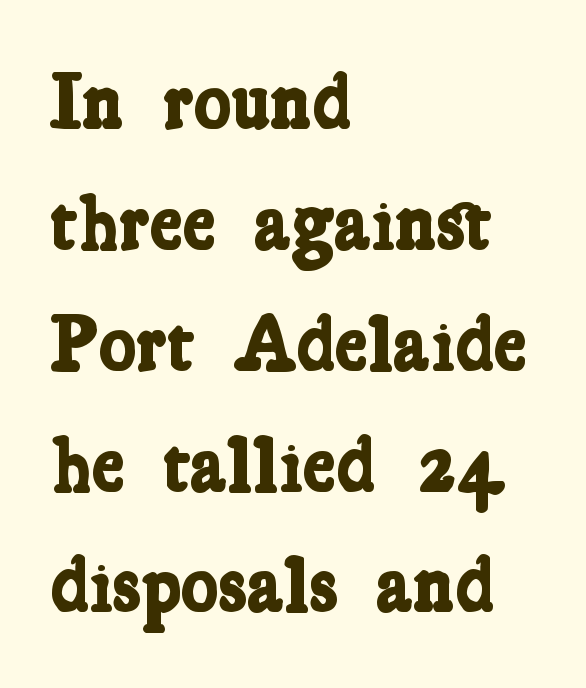
The image shows 79 px bold, condensed serif type; set left-aligned, normal line spacing (1.53x), normal letter spacing, not underlined; low stroke contrast and a medium x-height.
